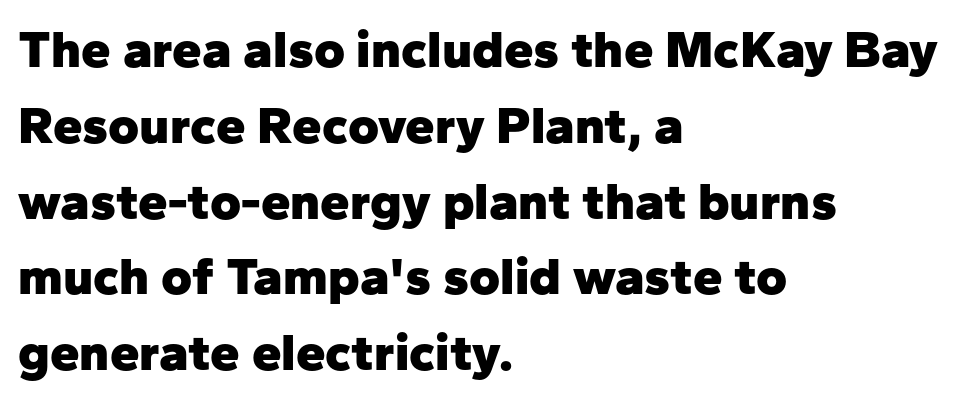
The image shows 53 px heavy sans-serif type, upright; set left-aligned, normal line spacing (1.43x), normal letter spacing, not underlined; low stroke contrast and a medium x-height.
